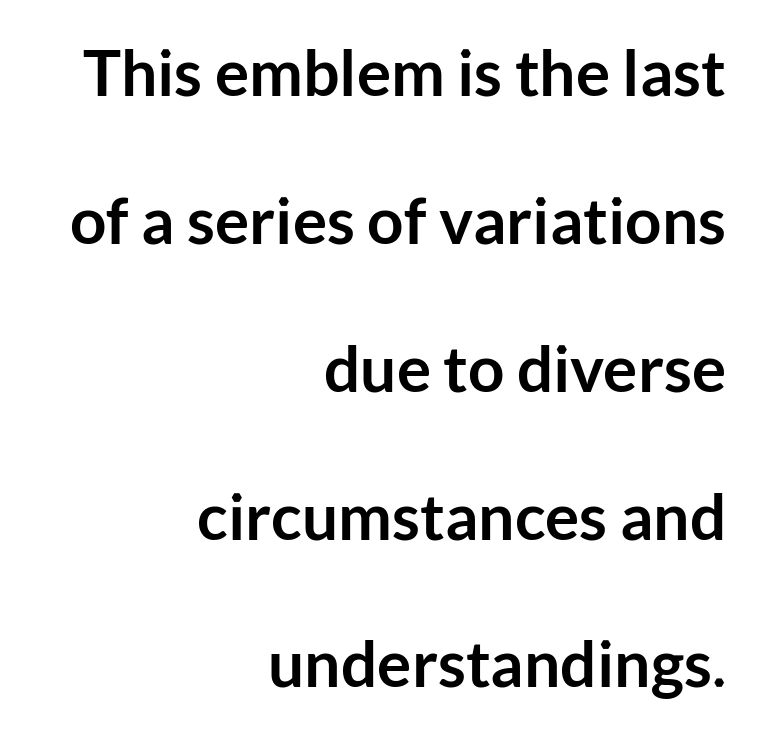
As a designer I'd log this as weight 700, bold. Students, observe: this is what heavily led, spacious text looks like. The horizontal fit of the characters is conventional and even. The passage is arranged like a letterhead date or caption credit — flush right. Proportional: the letters do not fall into vertical columns. The baseline area is clear.
